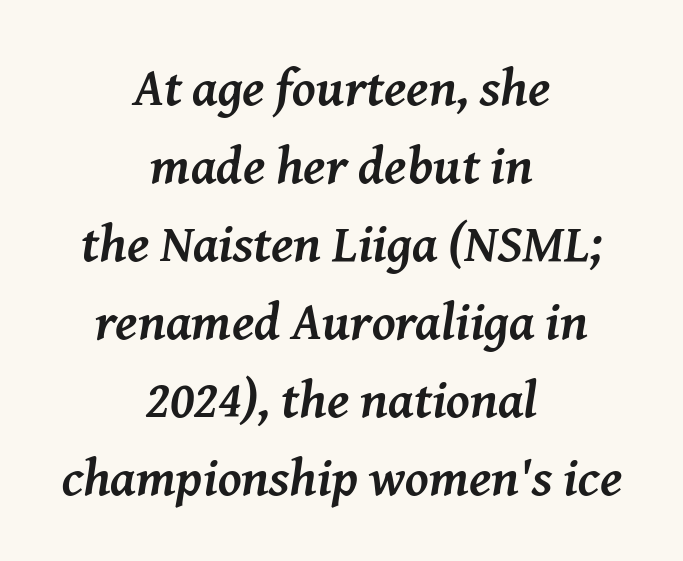
The image shows 53 px semibold serif type, italic (leaning right); set centered, normal line spacing (1.47x), normal letter spacing, not underlined; medium stroke contrast and a medium x-height.
